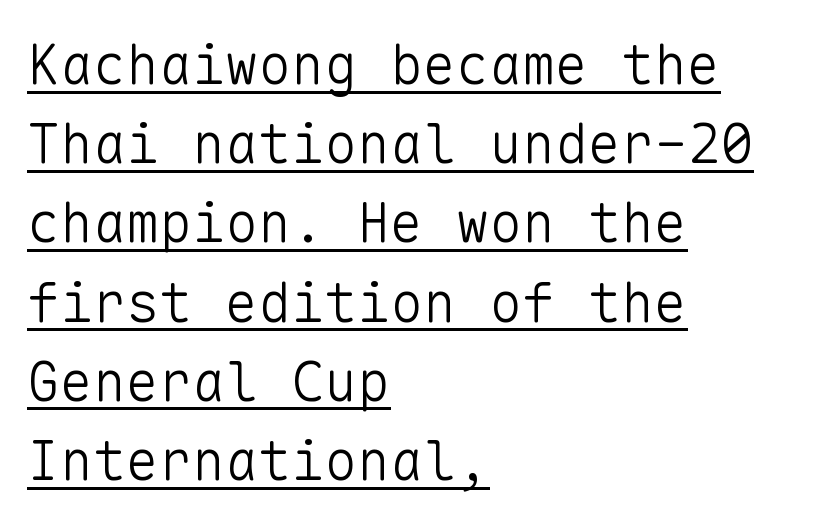
Q: Is the text bold? A: No.
Q: Is the text italic (slanted)? A: No, it is upright.
Q: Is the typeface a serif or a sans-serif typeface? A: Sans-serif.
Q: Is the text underlined? A: Yes.
Q: How is the paragraph aligned? A: Left-aligned.
Q: Is the spacing between letters normal or unusually wide? A: Normal.
Q: Is the spacing between lines tight, normal or loose? A: Normal.
Q: Width (condensed, normal, or wide)? A: Normal.
Q: Stroke contrast? A: Low.
Q: x-height? A: Medium.
Q: Monospaced? A: Yes.
